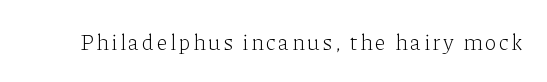
The specimen reads as upright at a glance. The face looks like a standard text weight, possibly lighter. Nobody drew a line under any word here.
